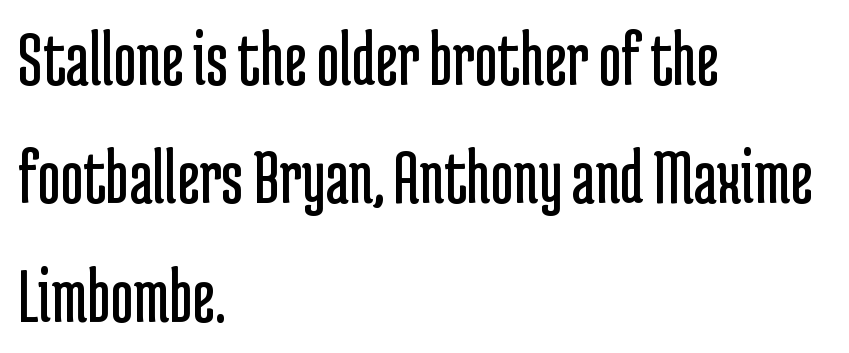
The rendering uses a moderate line-height, typical for paragraphs. Heft: none added — not bold. Tracking value appears to be zero — textbook default spacing. Caption: multi-line text, flush left, ragged right. The letters stand straight up with perfectly vertical stems. Underline: absent.
